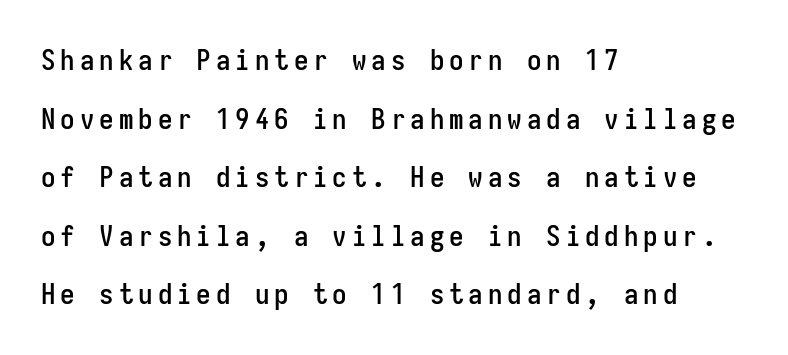
Q: Is the text italic (slanted)? A: No, it is upright.
Q: Is the typeface a serif or a sans-serif typeface? A: Sans-serif.
Q: Is the text underlined? A: No.
Q: How is the paragraph aligned? A: Left-aligned.
Q: Is the spacing between lines tight, normal or loose? A: Loose.
Q: Width (condensed, normal, or wide)? A: Condensed.
Q: Stroke contrast? A: Low.
Q: x-height? A: Medium.
Q: Monospaced? A: Yes.
